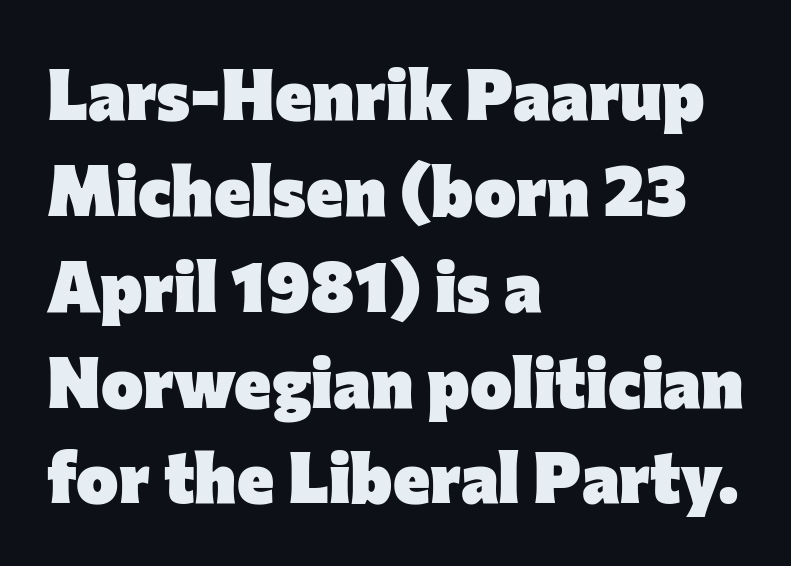
Q: Is the text bold? A: Yes.
Q: Is the text italic (slanted)? A: No, it is upright.
Q: Is the typeface a serif or a sans-serif typeface? A: Sans-serif.
Q: Is the text underlined? A: No.
Q: How is the paragraph aligned? A: Left-aligned.
Q: Is the spacing between letters normal or unusually wide? A: Normal.
Q: Is the spacing between lines tight, normal or loose? A: Normal.
Q: Width (condensed, normal, or wide)? A: Normal.
Q: Stroke contrast? A: Low.
Q: x-height? A: Medium.
Q: Monospaced? A: No.
